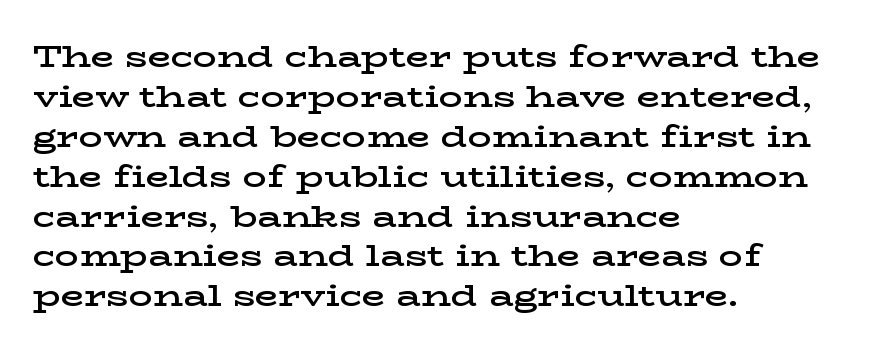
The image shows 30 px semibold, wide serif type, upright; set left-aligned, normal line spacing (1.33x), normal letter spacing, not underlined; low stroke contrast and a medium x-height.
